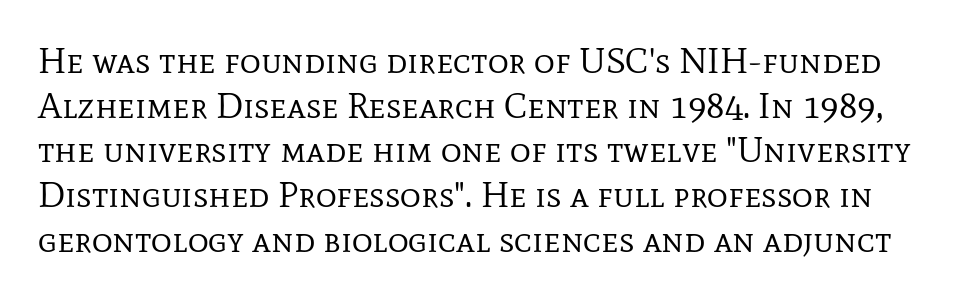
Is this a fixed-width face? No — the glyphs have proportional, varying widths. The passage shown is typeset with a serif family. Plain, unruled lines of type. Is the stroke heavy? The answer is a plain regular-or-lighter. The line texture is even and compact thanks to regular tracking. You can tell it's not italic because the verticals are truly vertical.
